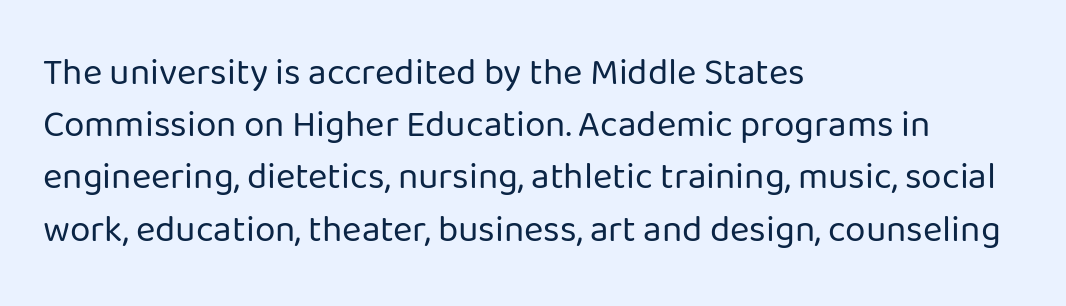
The image shows 37 px regular-weight sans-serif type, upright; set left-aligned, normal line spacing (1.41x), normal letter spacing, not underlined; low stroke contrast and a medium x-height.
